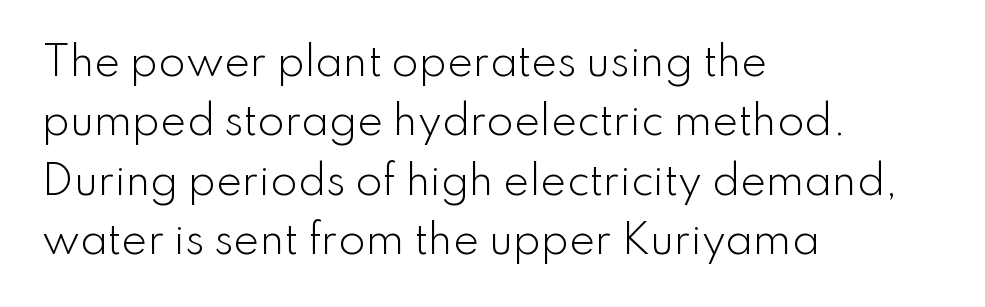
The image shows 39 px light sans-serif type, upright; set left-aligned, normal line spacing (1.52x), normal letter spacing, not underlined; low stroke contrast and a small x-height.
